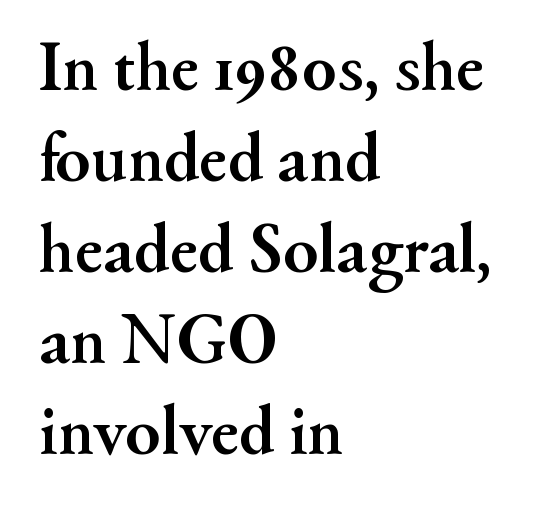
The image shows 71 px semibold serif type, upright; set left-aligned, normal line spacing (1.28x), normal letter spacing, not underlined; medium stroke contrast and a small x-height.
